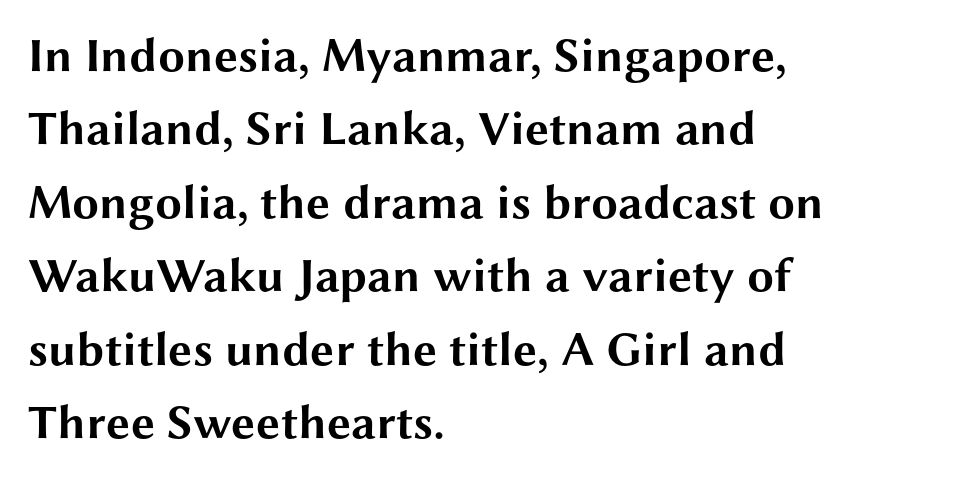
The image shows 48 px bold, wide sans-serif type, upright; set left-aligned, normal line spacing (1.53x), normal letter spacing, not underlined; medium stroke contrast and a medium x-height.
